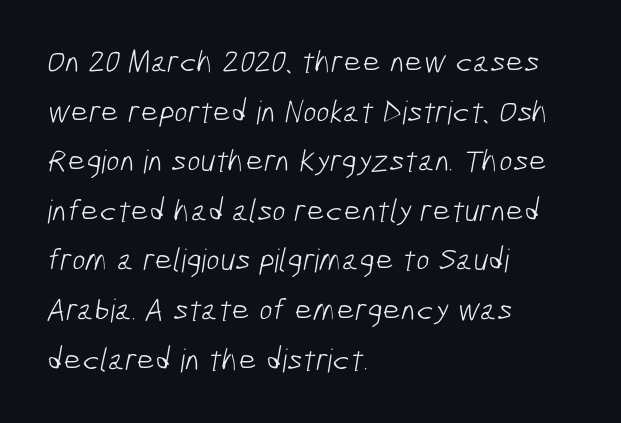
Q: Is the text bold? A: No.
Q: Is the typeface a serif or a sans-serif typeface? A: Sans-serif.
Q: Is the text underlined? A: No.
Q: How is the paragraph aligned? A: Left-aligned.
Q: Is the spacing between letters normal or unusually wide? A: Normal.
Q: Is the spacing between lines tight, normal or loose? A: Normal.
Q: Width (condensed, normal, or wide)? A: Condensed.
Q: Stroke contrast? A: Low.
Q: x-height? A: Medium.
Q: Monospaced? A: No.
